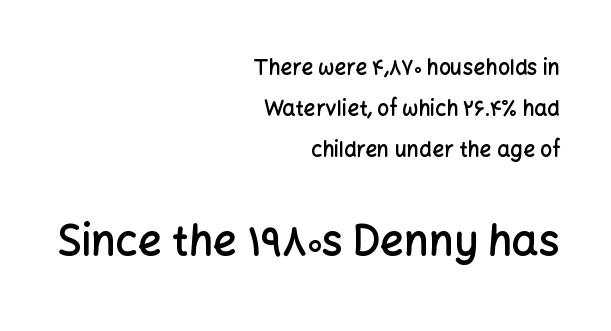
{"serif": "no", "italic": "no", "bold": "semi", "weight": "semibold", "width": "normal", "stroke_contrast": "low", "x_height": "medium", "monospaced": "no", "underline": "no", "align": "right", "line_spacing": "loose", "line_spacing_ratio": 1.96, "letter_spacing": "normal", "letter_spacing_em": 0.0, "larger_block": "second", "size_ratio": 2.0, "glyph_px": 42}
